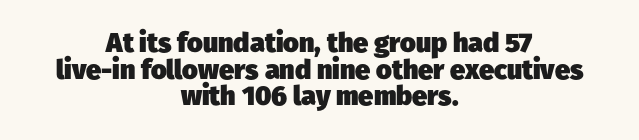
The image shows 27 px bold type; set centered, tight line spacing (0.99x), normal letter spacing, not underlined.
